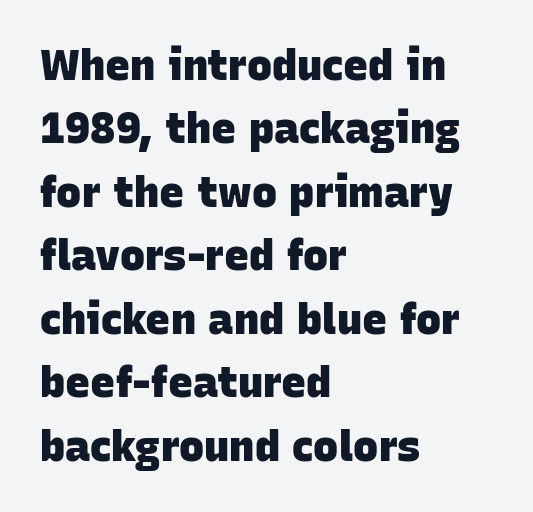
{"serif": "no", "bold": "yes", "weight": "heavy", "width": "normal", "stroke_contrast": "low", "x_height": "large", "monospaced": "no", "underline": "no", "align": "left", "line_spacing": "normal", "line_spacing_ratio": 1.51, "letter_spacing": "normal", "letter_spacing_em": 0.0, "glyph_px": 42}
